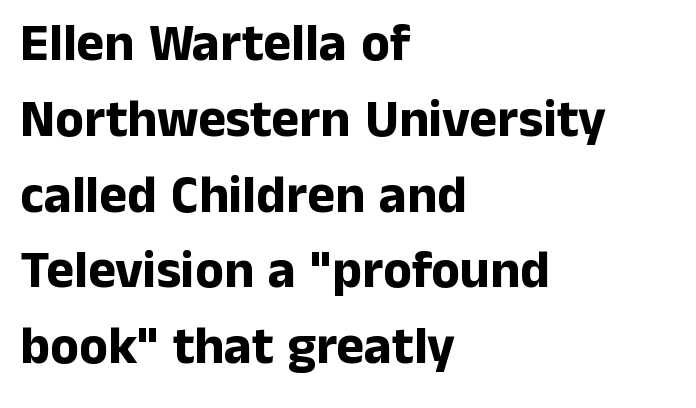
Q: Is the text bold? A: Yes.
Q: Is the text italic (slanted)? A: No, it is upright.
Q: Is the typeface a serif or a sans-serif typeface? A: Sans-serif.
Q: Is the text underlined? A: No.
Q: How is the paragraph aligned? A: Left-aligned.
Q: Is the spacing between letters normal or unusually wide? A: Normal.
Q: Is the spacing between lines tight, normal or loose? A: Normal.
Q: Width (condensed, normal, or wide)? A: Normal.
Q: Stroke contrast? A: Low.
Q: x-height? A: Medium.
Q: Monospaced? A: No.
